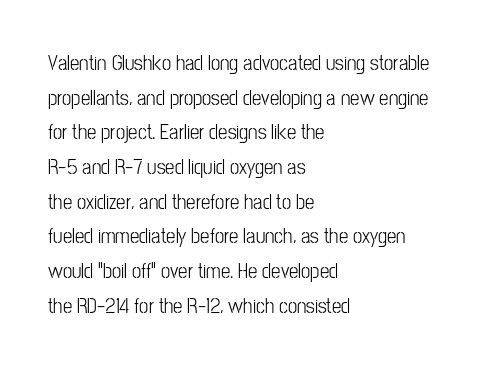
{"italic": "no", "underline": "no", "align": "left", "line_spacing": "normal", "line_spacing_ratio": 1.65, "letter_spacing": "normal", "letter_spacing_em": 0.0, "glyph_px": 21}
